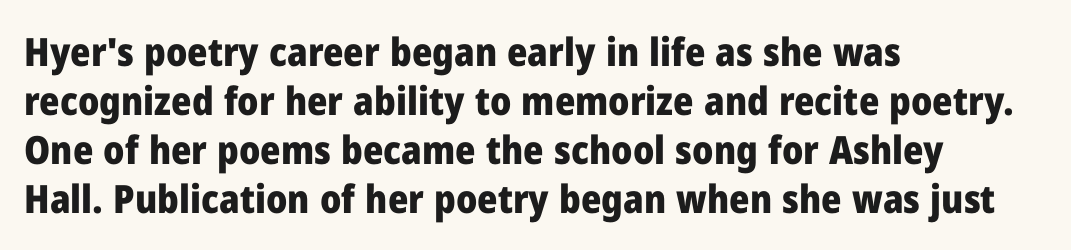
Proportional: the letters do not fall into vertical columns. Default kerning and tracking; the words read as compact shapes. Thick stems and heavy bowls — unmistakably bold. Ascenders rise straight up at ninety degrees.
